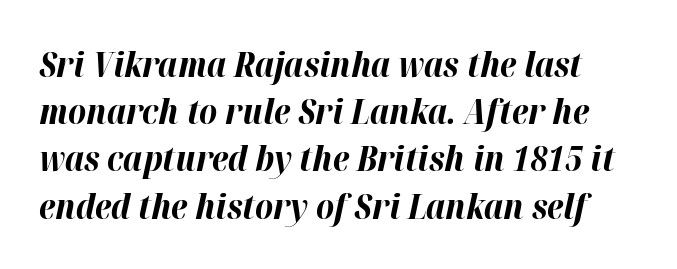
Check the space under the baseline: it is left empty. A typesetter would call this proportional, since set widths differ per character. The block of text has a typical density, with ordinary space between rows. Chunky letters — that's bold for sure.
